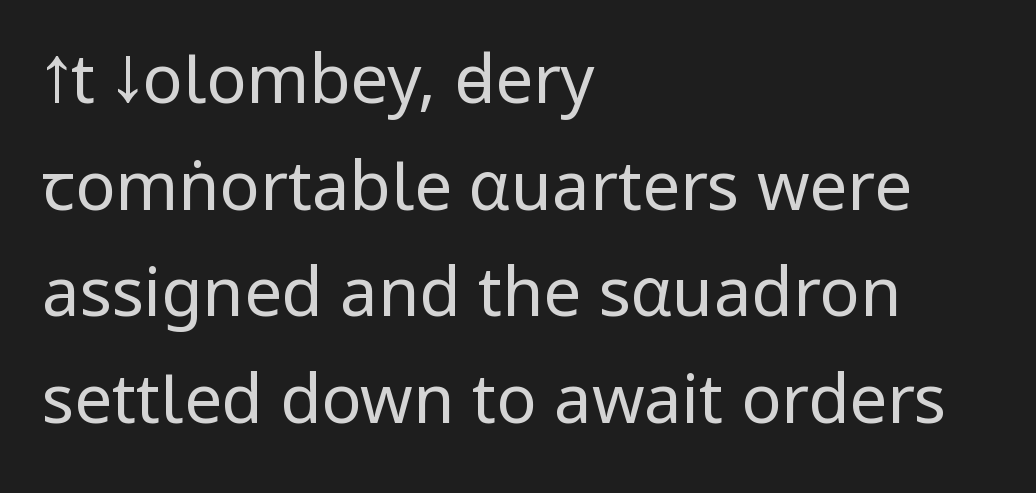
{"serif": "no", "italic": "no", "bold": "no", "weight": "regular", "width": "condensed", "stroke_contrast": "low", "x_height": "large", "monospaced": "no", "underline": "no", "align": "left", "line_spacing": "normal", "line_spacing_ratio": 1.59, "letter_spacing": "normal", "letter_spacing_em": 0.0, "glyph_px": 67}
